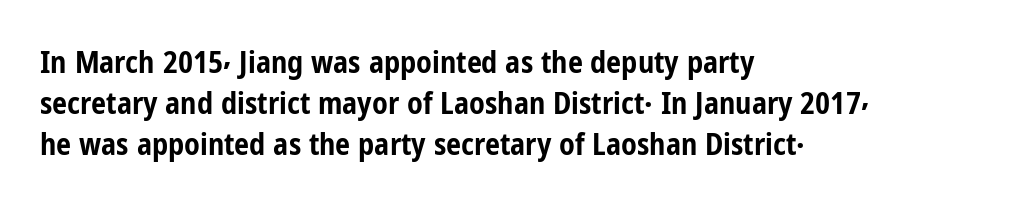
Look at the stroke-to-counter ratio: heavy, a bold. You can tell it's not italic because the verticals are truly vertical. A classic flush-left, rag-right setting is used for this passage. Looks like regular typesetting: each glyph gets only the width it needs. The tracking reads as untouched default to a designer's eye.
